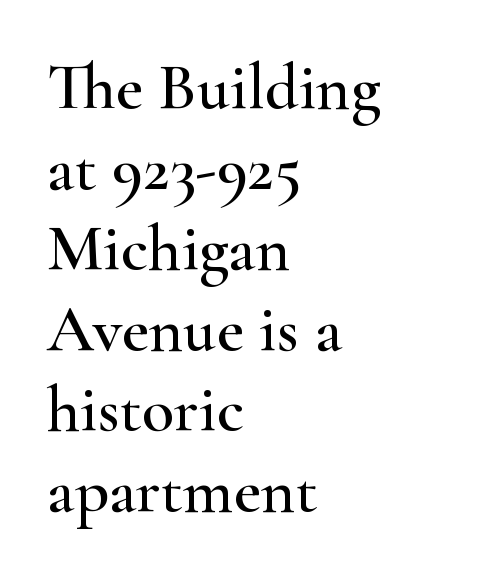
What kind of face is this? One with serifs. Which margin do the lines hug? The left one — the right edge is uneven. You could call the tracking neutral — neither tight nor loose. Descender tails drop into unmarked territory.
